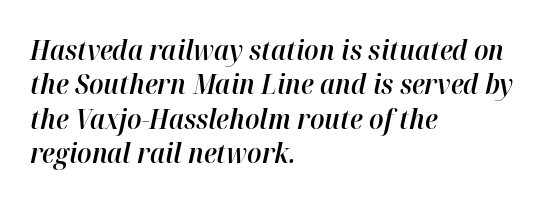
The rendering uses natural spacing where letterforms have individual widths. The passage shown leans; its letterforms are oblique. Letter spacing: default. This rendering uses left alignment, leaving the right contour irregular. As a designer I'd log this as weight 600, semibold.
